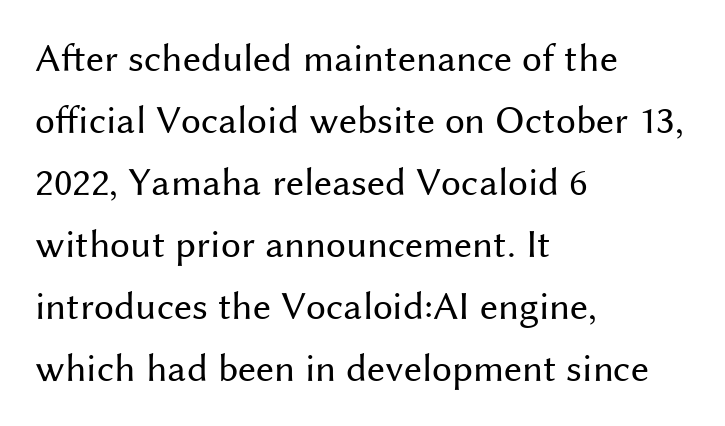
{"serif": "no", "italic": "no", "bold": "no", "weight": "regular", "width": "normal", "stroke_contrast": "medium", "x_height": "medium", "monospaced": "no", "underline": "no", "align": "left", "line_spacing": "normal", "line_spacing_ratio": 1.55, "letter_spacing": "normal", "letter_spacing_em": 0.0, "glyph_px": 40}
